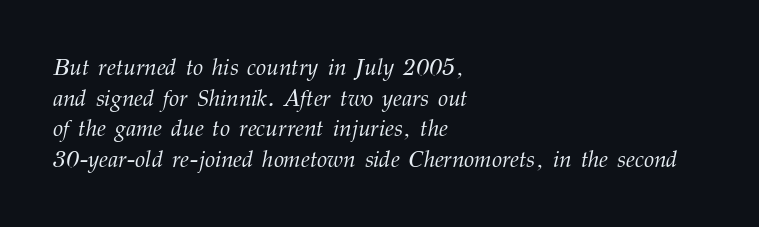
Q: Is the text bold? A: No.
Q: Is the text italic (slanted)? A: Yes, it leans right by about 12 degrees.
Q: Is the text underlined? A: No.
Q: How is the paragraph aligned? A: Left-aligned.
Q: Is the spacing between letters normal or unusually wide? A: Normal.
Q: Is the spacing between lines tight, normal or loose? A: Normal.
